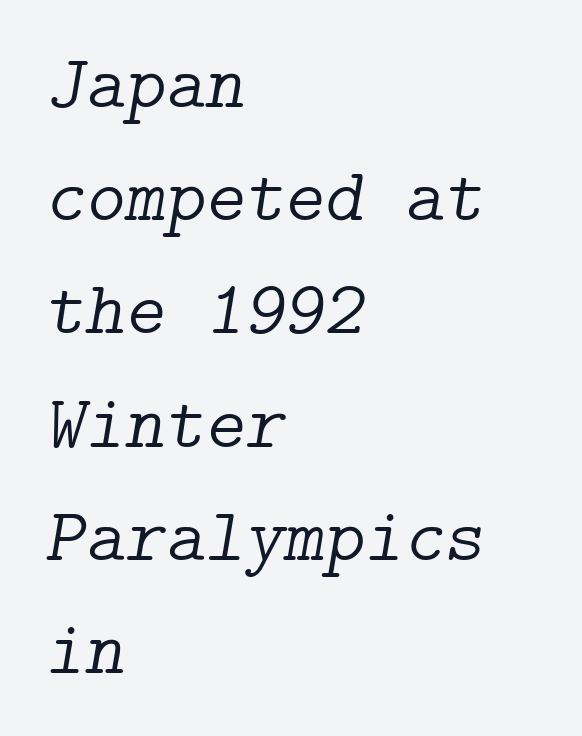
Q: Is the text bold? A: No.
Q: Is the text italic (slanted)? A: Yes, it leans right by about 9 degrees.
Q: Is the typeface a serif or a sans-serif typeface? A: Serif.
Q: Is the text underlined? A: No.
Q: How is the paragraph aligned? A: Left-aligned.
Q: Is the spacing between letters normal or unusually wide? A: Normal.
Q: Is the spacing between lines tight, normal or loose? A: Normal.
Q: Width (condensed, normal, or wide)? A: Normal.
Q: Stroke contrast? A: Low.
Q: x-height? A: Medium.
